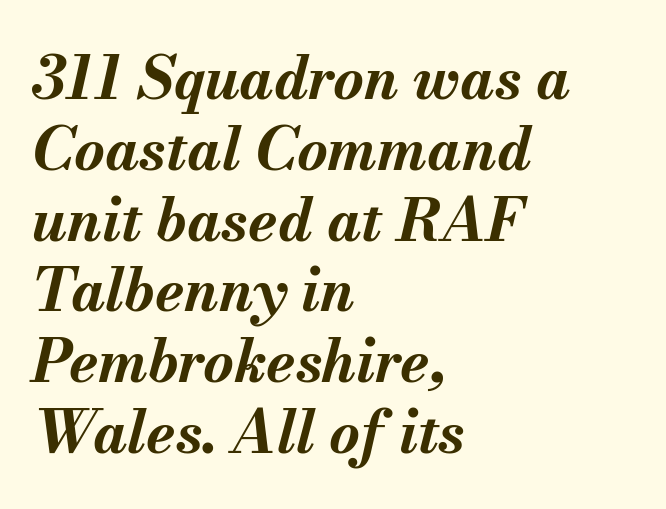
Thick stems and heavy bowls — unmistakably bold. The glyphs look as if they've been sheared to an angle. Does extra space separate the letters? No, they use regular spacing. The rag falls on the right side of this text block. Check the space under the baseline: it is left empty.
